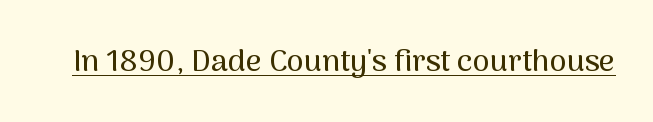
Q: Is the text italic (slanted)? A: No, it is upright.
Q: Is the typeface a serif or a sans-serif typeface? A: Sans-serif.
Q: Is the text underlined? A: Yes.
Q: Is the spacing between letters normal or unusually wide? A: Normal.
Q: Width (condensed, normal, or wide)? A: Normal.
Q: Stroke contrast? A: Medium.
Q: x-height? A: Medium.
Q: Monospaced? A: No.
